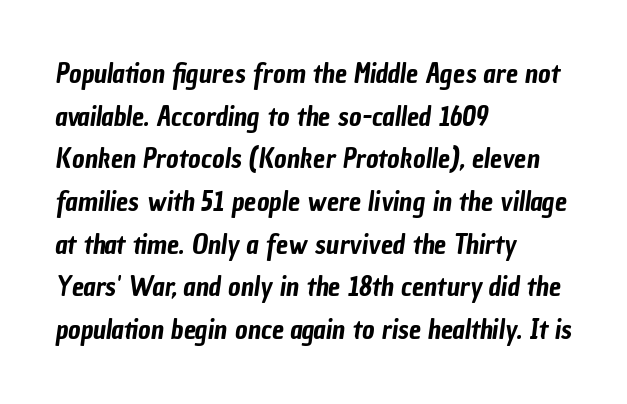
The image shows 27 px text type; set left-aligned, normal line spacing (1.58x), normal letter spacing, not underlined.
